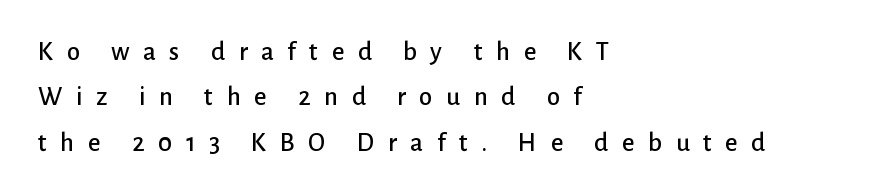
Q: Is the text italic (slanted)? A: No, it is upright.
Q: Is the text underlined? A: No.
Q: How is the paragraph aligned? A: Left-aligned.
Q: Is the spacing between letters normal or unusually wide? A: Unusually wide.
Q: Is the spacing between lines tight, normal or loose? A: Normal.
